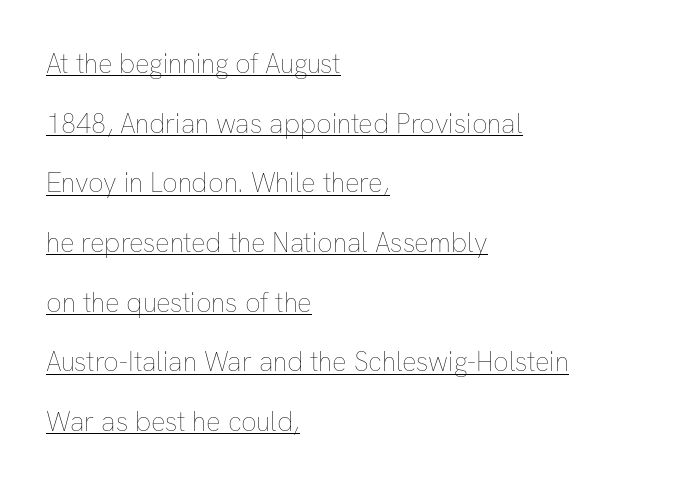
{"italic": "no", "bold": "no", "underline": "yes", "align": "left", "line_spacing": "loose", "line_spacing_ratio": 2.21, "letter_spacing": "normal", "letter_spacing_em": 0.0, "glyph_px": 27}
